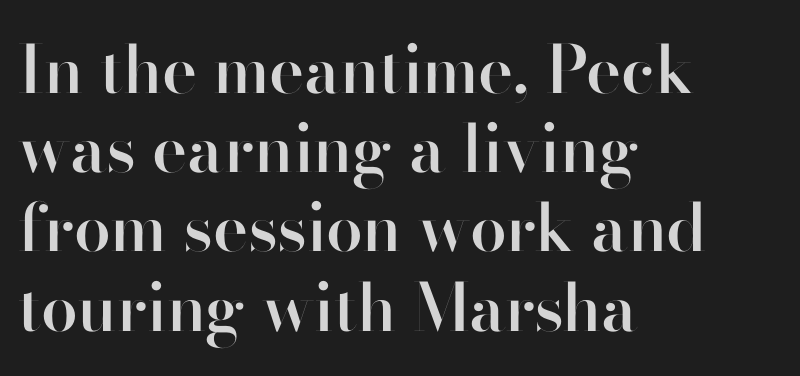
The image shows 66 px semibold sans-serif type, upright; set left-aligned, line spacing 1.2x, normal letter spacing, not underlined; high stroke contrast and a small x-height.
